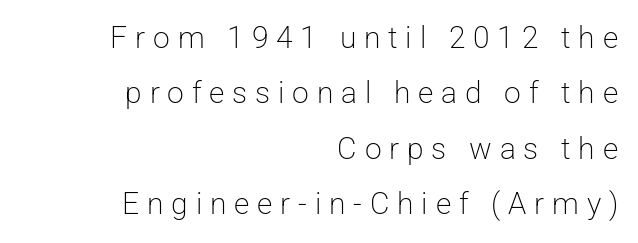
The image shows 30 px light sans-serif type, upright; set right-aligned, line spacing 1.85x, unusually wide letter spacing (+0.26 em), not underlined; low stroke contrast and a medium x-height.
